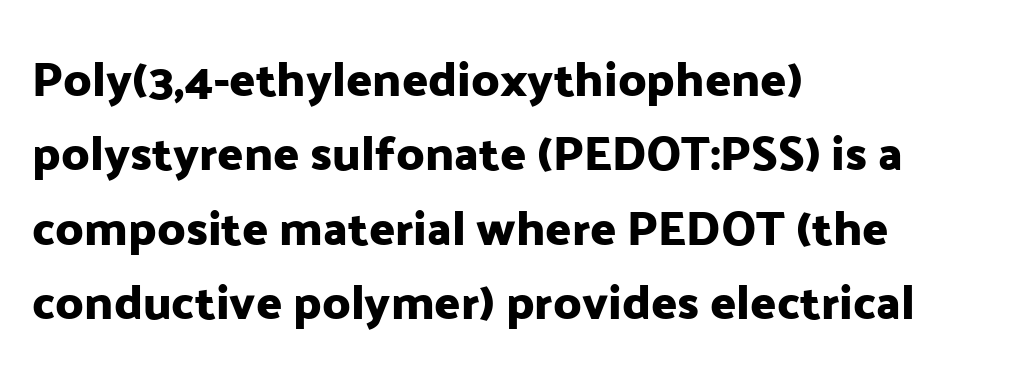
{"serif": "no", "italic": "no", "width": "normal", "stroke_contrast": "low", "x_height": "medium", "monospaced": "no", "underline": "no", "align": "left", "line_spacing": "normal", "line_spacing_ratio": 1.55, "letter_spacing": "normal", "letter_spacing_em": 0.0, "glyph_px": 48}
